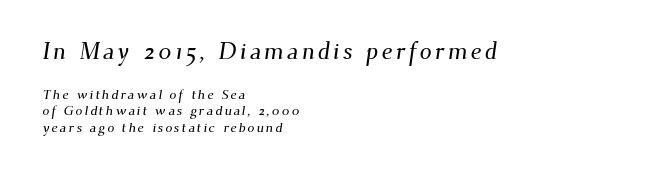
Underlining? Definitely not there. The paragraph has a hard left edge and a soft right edge. Caption: upper text group enlarged, lower text group reduced.
